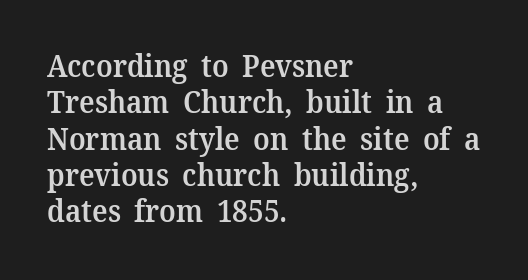
Typographically, this falls in the serif category. Emphasis by weight is partial: semibold. The baseline area is clear. The paragraph shown leans on its left margin. No italicization has been applied; the sample stays upright.
